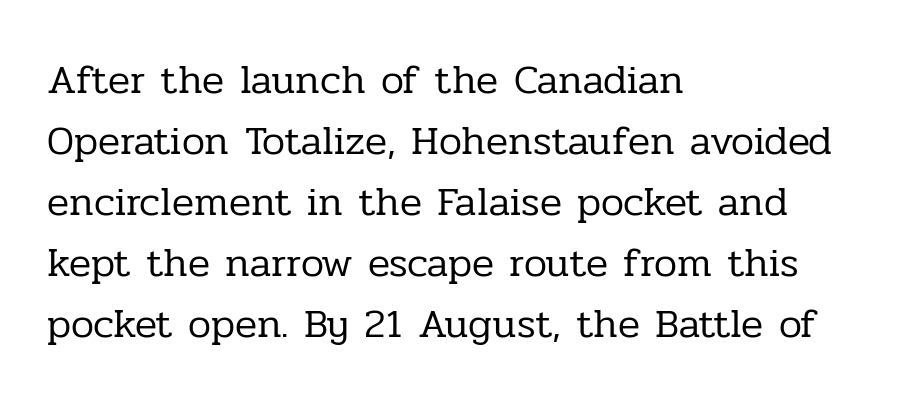
Q: Is the text bold? A: No.
Q: Is the text italic (slanted)? A: No, it is upright.
Q: Is the typeface a serif or a sans-serif typeface? A: Serif.
Q: Is the text underlined? A: No.
Q: How is the paragraph aligned? A: Left-aligned.
Q: Is the spacing between letters normal or unusually wide? A: Normal.
Q: Is the spacing between lines tight, normal or loose? A: Normal.
Q: Width (condensed, normal, or wide)? A: Normal.
Q: Stroke contrast? A: Low.
Q: x-height? A: Medium.
Q: Monospaced? A: No.
